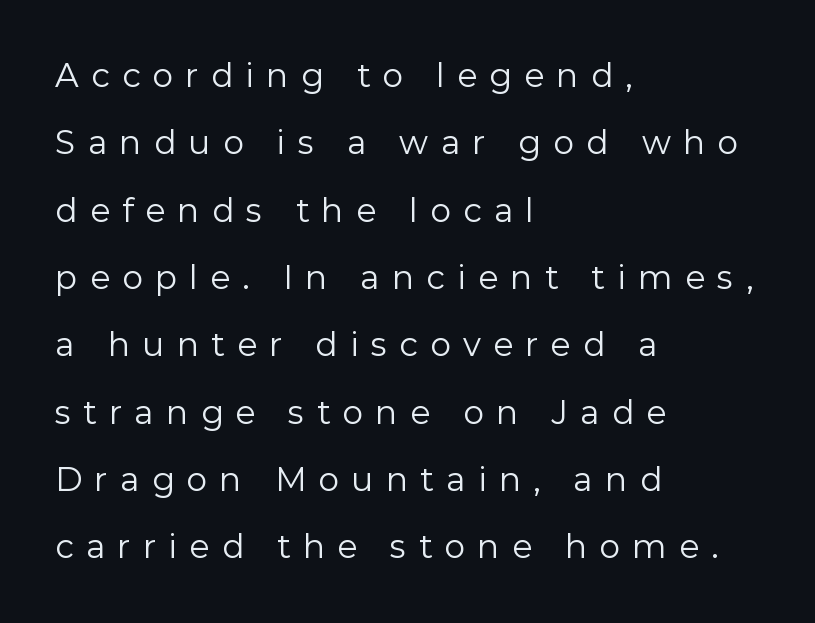
{"serif": "no", "italic": "no", "bold": "no", "weight": "regular", "width": "normal", "x_height": "medium", "monospaced": "no", "underline": "no", "align": "left", "line_spacing": "loose", "line_spacing_ratio": 2.04, "letter_spacing": "wide", "letter_spacing_em": 0.37, "glyph_px": 33}
